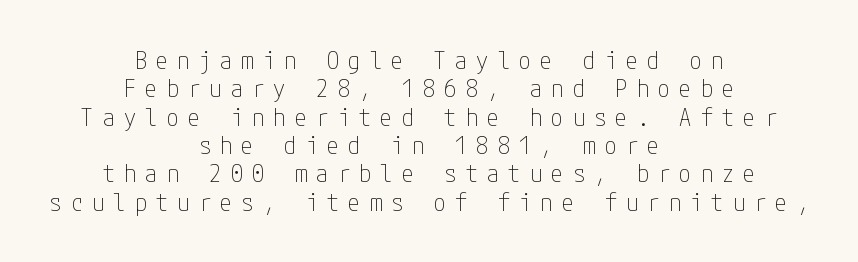
Q: Is the text bold? A: No.
Q: Is the text italic (slanted)? A: No, it is upright.
Q: Is the text underlined? A: No.
Q: How is the paragraph aligned? A: Centered.
Q: Is the spacing between letters normal or unusually wide? A: Unusually wide.
